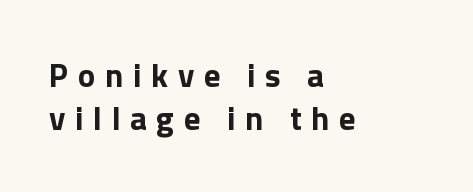
The typesetting leans heavy: a genuine bold. Students, note that the glyphs here are deliberately spaced far apart. Short and long lines alike share a common starting point at left. A bare baseline throughout the passage.
